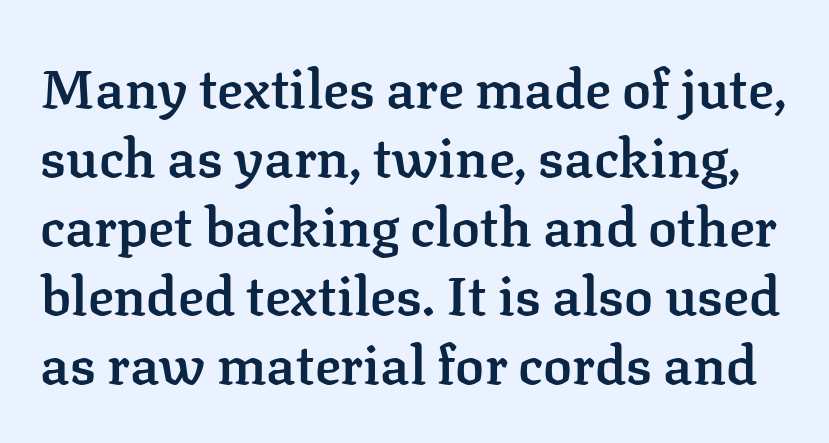
Q: Is the text bold? A: Semi-bold.
Q: Is the text italic (slanted)? A: No, it is upright.
Q: Is the typeface a serif or a sans-serif typeface? A: Serif.
Q: Is the text underlined? A: No.
Q: Is the spacing between letters normal or unusually wide? A: Normal.
Q: Is the spacing between lines tight, normal or loose? A: Normal.
Q: Width (condensed, normal, or wide)? A: Normal.
Q: Stroke contrast? A: Low.
Q: x-height? A: Medium.
Q: Monospaced? A: No.
